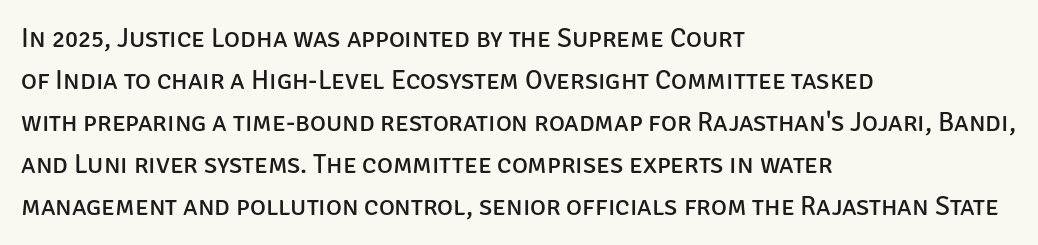
{"italic": "no", "bold": "no", "underline": "no", "align": "left", "line_spacing": "normal", "line_spacing_ratio": 1.56, "letter_spacing": "normal", "letter_spacing_em": 0.0, "glyph_px": 27}
